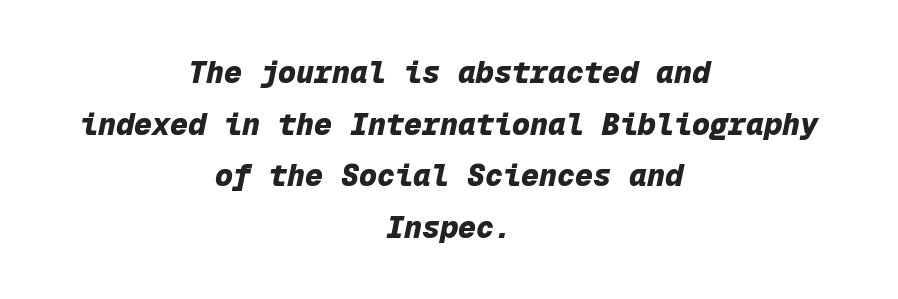
Do the characters align in a grid? Yes, the font is monospaced. The glyphs are unaccompanied by any horizontal stroke below them. Style check: oblique. Observe the ordinary spacing: letters are neighbours, not strangers. Layout note: lines centered. On the weight axis this lands at bold, roughly 700.
